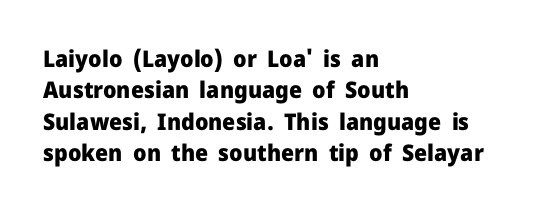
If you drew a line through each stem, it would be perfectly vertical. The face used here has the dense, thick strokes of a bold. All the whitespace from short lines collects on the right. Observe the ordinary spacing: letters are neighbours, not strangers. Rule under the text: the space is simply empty.
